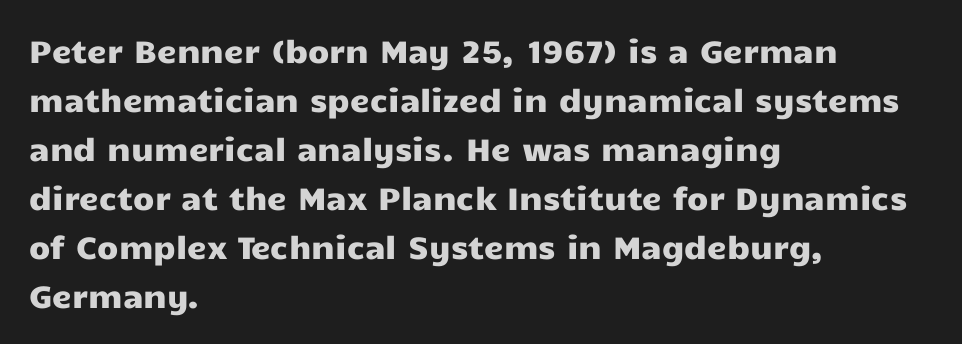
Q: Is the text italic (slanted)? A: No, it is upright.
Q: Is the typeface a serif or a sans-serif typeface? A: Sans-serif.
Q: Is the text underlined? A: No.
Q: How is the paragraph aligned? A: Left-aligned.
Q: Is the spacing between letters normal or unusually wide? A: Normal.
Q: Is the spacing between lines tight, normal or loose? A: Normal.
Q: Width (condensed, normal, or wide)? A: Wide.
Q: Stroke contrast? A: Low.
Q: x-height? A: Medium.
Q: Monospaced? A: No.
